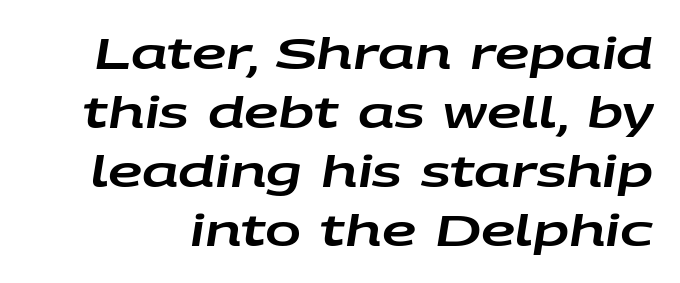
How are the letters spaced? Ordinarily, with no added tracking. Nobody drew a line under any word here. Each new line begins a customary step beneath the previous one. Style check: oblique. Proportional: the letters do not fall into vertical columns.
